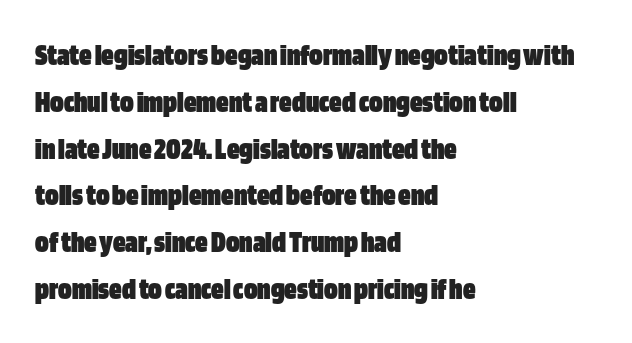
Q: Is the text bold? A: Yes.
Q: Is the text italic (slanted)? A: No, it is upright.
Q: Is the typeface a serif or a sans-serif typeface? A: Sans-serif.
Q: Is the text underlined? A: No.
Q: How is the paragraph aligned? A: Left-aligned.
Q: Is the spacing between letters normal or unusually wide? A: Normal.
Q: Is the spacing between lines tight, normal or loose? A: Normal.
Q: Width (condensed, normal, or wide)? A: Condensed.
Q: Stroke contrast? A: Low.
Q: x-height? A: Large.
Q: Monospaced? A: No.
